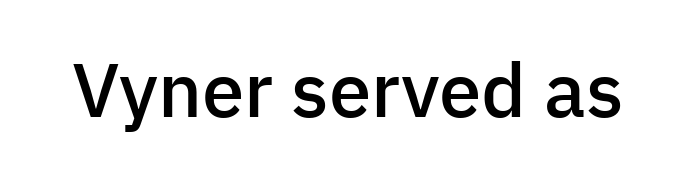
Q: Is the text bold? A: Semi-bold.
Q: Is the text italic (slanted)? A: No, it is upright.
Q: Is the typeface a serif or a sans-serif typeface? A: Sans-serif.
Q: Is the text underlined? A: No.
Q: Is the spacing between letters normal or unusually wide? A: Normal.
Q: Width (condensed, normal, or wide)? A: Normal.
Q: Stroke contrast? A: Low.
Q: x-height? A: Medium.
Q: Monospaced? A: No.
